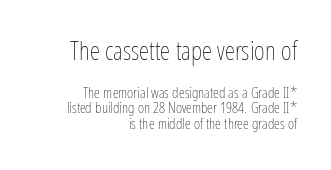
The image shows 26 px text type, upright; set right-aligned, tight line spacing (1.04x), normal letter spacing, not underlined; the first (top) block is 1.73x larger.
